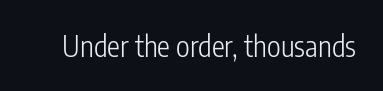
Do the characters align in a grid? No, the font is proportional. The specimen reads as upright at a glance. The tracking reads as untouched default to a designer's eye. Serifs: no, the terminals of the letterforms are clean. Stems and bowls with no extra thickness — not bold.
